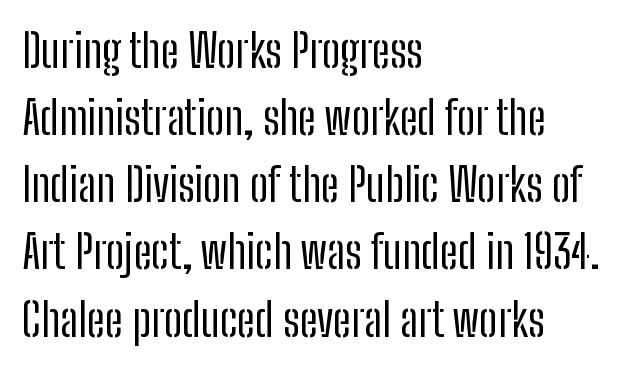
Q: Is the text bold? A: No.
Q: Is the text italic (slanted)? A: No, it is upright.
Q: Is the typeface a serif or a sans-serif typeface? A: Sans-serif.
Q: Is the text underlined? A: No.
Q: How is the paragraph aligned? A: Left-aligned.
Q: Is the spacing between letters normal or unusually wide? A: Normal.
Q: Is the spacing between lines tight, normal or loose? A: Normal.
Q: Width (condensed, normal, or wide)? A: Condensed.
Q: Stroke contrast? A: Low.
Q: x-height? A: Medium.
Q: Monospaced? A: No.
